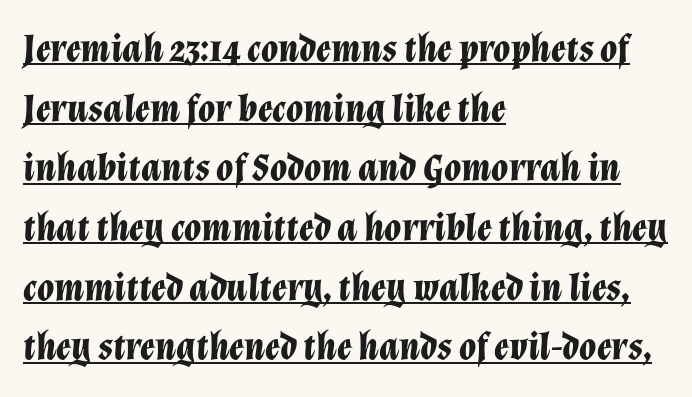
Is there much room between lines? A standard amount, neither cramped nor airy. The letters advance in unequal steps, a hallmark of proportional type. Plenty of ink on the page — the face is bold. Somebody hit Ctrl+U on this one — the words are underlined. Here the glyphs are tracked normally, forming tight word shapes.
